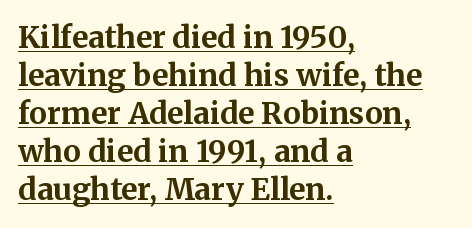
Q: Is the text bold? A: Yes.
Q: Is the text italic (slanted)? A: No, it is upright.
Q: Is the typeface a serif or a sans-serif typeface? A: Serif.
Q: Is the text underlined? A: Yes.
Q: How is the paragraph aligned? A: Left-aligned.
Q: Is the spacing between letters normal or unusually wide? A: Normal.
Q: Is the spacing between lines tight, normal or loose? A: Normal.
Q: Width (condensed, normal, or wide)? A: Normal.
Q: Stroke contrast? A: Medium.
Q: x-height? A: Medium.
Q: Monospaced? A: No.
